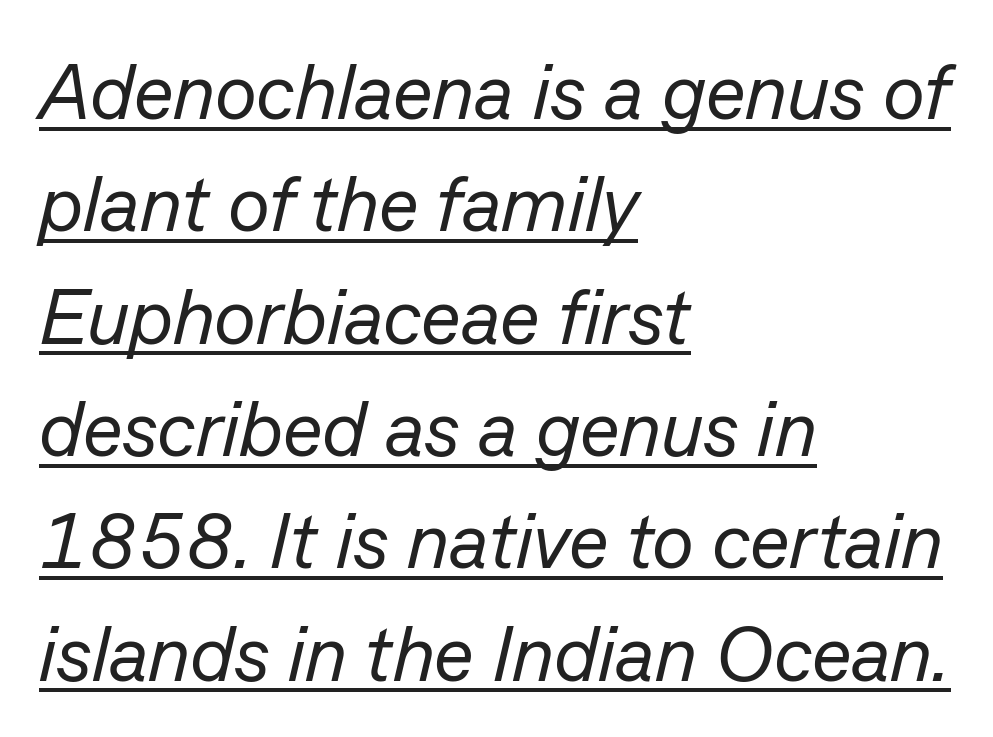
The image shows 78 px regular-weight type, italic (leaning right); set left-aligned, normal line spacing (1.44x), normal letter spacing, underlined; low stroke contrast and a medium x-height.
